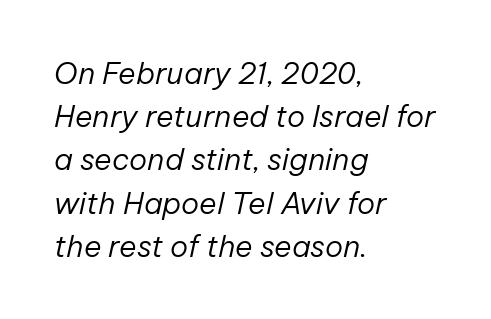
Q: Is the text bold? A: No.
Q: Is the text italic (slanted)? A: Yes, it leans right by about 12 degrees.
Q: Is the text underlined? A: No.
Q: How is the paragraph aligned? A: Left-aligned.
Q: Is the spacing between letters normal or unusually wide? A: Normal.
Q: Is the spacing between lines tight, normal or loose? A: Normal.
Q: Width (condensed, normal, or wide)? A: Normal.
Q: Stroke contrast? A: Low.
Q: x-height? A: Medium.
Q: Monospaced? A: No.
